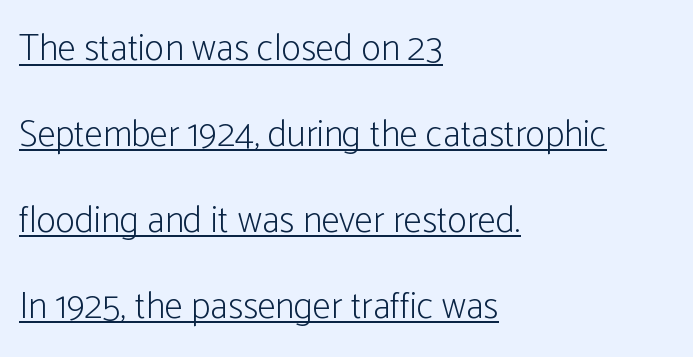
Notice how the passage keeps a crisp vertical edge on the left only. These glyphs show unthickened strokes, regular width or finer. Note the varied advance widths — an 'i' is clearly narrower than an 'm'. The letters sit at their default tracking, neither squeezed nor spread. Loosely led — the rows are spread out.
